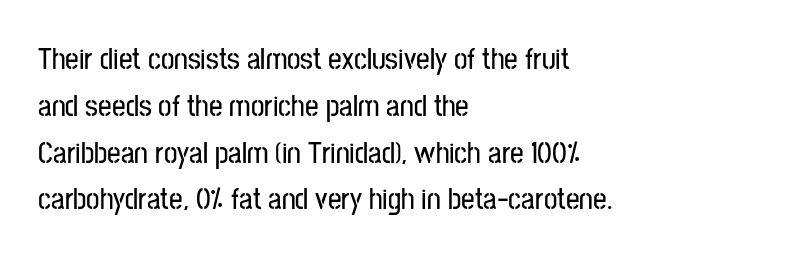
The image shows 30 px condensed sans-serif type, upright; set left-aligned, normal line spacing (1.56x), normal letter spacing, not underlined; low stroke contrast and a medium x-height.
